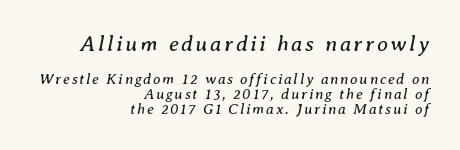
The image shows 22 px text type, italic (leaning right); set right-aligned, tight line spacing (0.99x), not underlined; the first (top) block is 1.47x larger.
